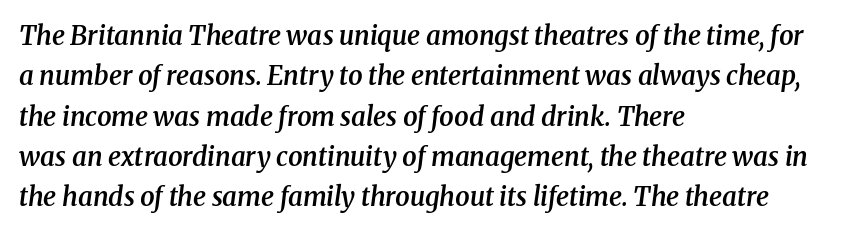
Q: Is the text bold? A: Semi-bold.
Q: Is the text italic (slanted)? A: Yes, it leans right by about 8 degrees.
Q: Is the text underlined? A: No.
Q: How is the paragraph aligned? A: Left-aligned.
Q: Is the spacing between letters normal or unusually wide? A: Normal.
Q: Is the spacing between lines tight, normal or loose? A: Normal.
